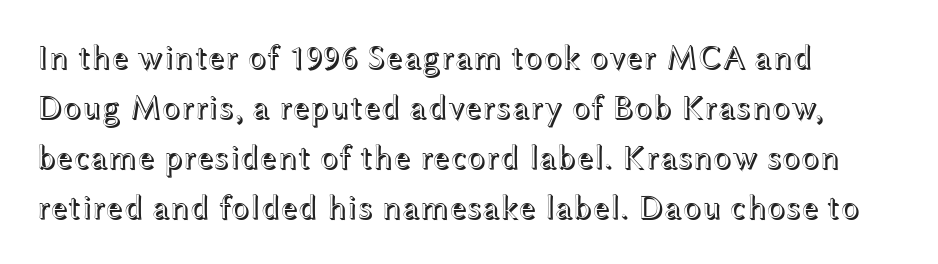
{"italic": "no", "width": "wide", "x_height": "medium", "monospaced": "no", "underline": "no", "align": "left", "line_spacing": "normal", "line_spacing_ratio": 1.47, "letter_spacing": "normal", "letter_spacing_em": 0.0, "glyph_px": 34}
